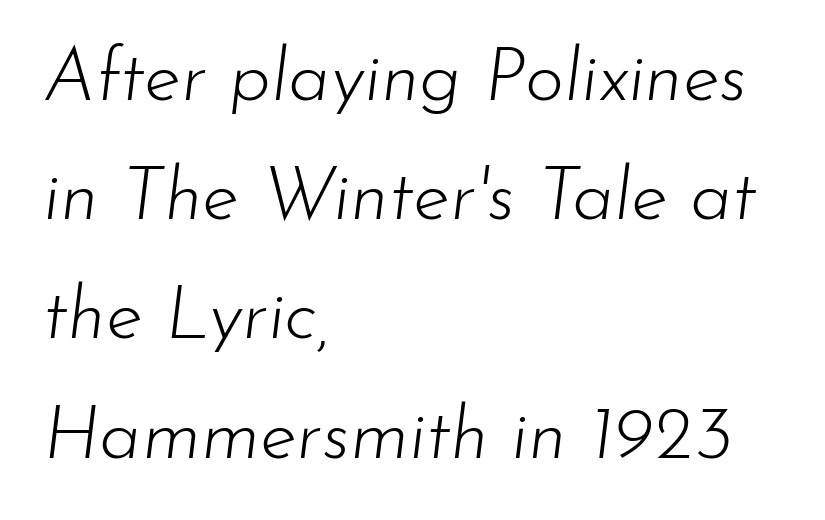
The image shows 75 px light type, italic (leaning right); set left-aligned, normal line spacing (1.59x), normal letter spacing, not underlined; low stroke contrast and a small x-height.
